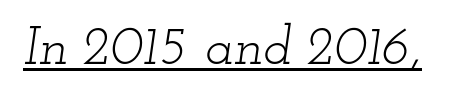
{"serif": "yes", "italic": "yes", "lean": "right", "slant_degrees": 12, "bold": "no", "weight": "light", "width": "wide", "stroke_contrast": "low", "x_height": "small", "monospaced": "no", "underline": "yes", "letter_spacing": "normal", "letter_spacing_em": 0.0, "glyph_px": 54}
